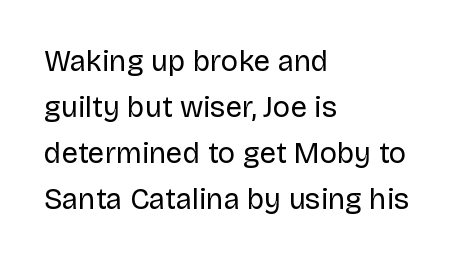
Q: Is the text bold? A: No.
Q: Is the text italic (slanted)? A: No, it is upright.
Q: Is the typeface a serif or a sans-serif typeface? A: Sans-serif.
Q: Is the text underlined? A: No.
Q: How is the paragraph aligned? A: Left-aligned.
Q: Is the spacing between letters normal or unusually wide? A: Normal.
Q: Is the spacing between lines tight, normal or loose? A: Normal.
Q: Width (condensed, normal, or wide)? A: Normal.
Q: Stroke contrast? A: Low.
Q: x-height? A: Large.
Q: Monospaced? A: No.
